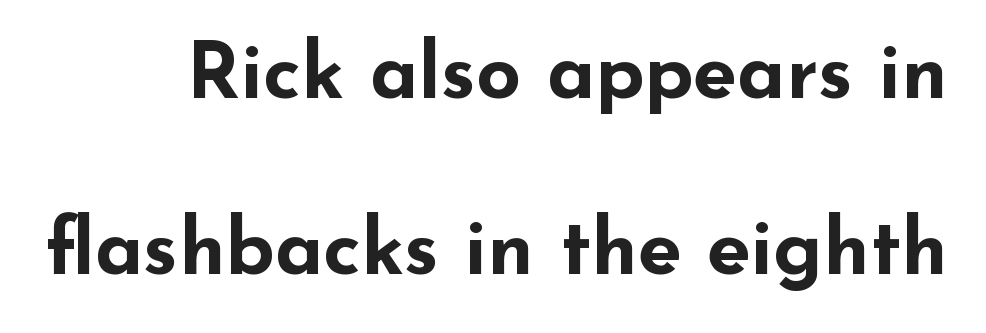
The image shows 79 px bold, wide sans-serif type, upright; set loose line spacing (2.23x), normal letter spacing, not underlined; low stroke contrast and a small x-height.
